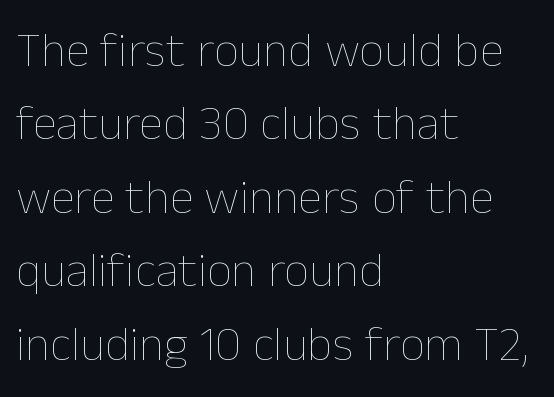
{"italic": "no", "bold": "no", "weight": "thin", "width": "normal", "stroke_contrast": "low", "x_height": "medium", "monospaced": "no", "underline": "no", "align": "left", "line_spacing": "normal", "line_spacing_ratio": 1.5, "letter_spacing": "normal", "letter_spacing_em": 0.0, "glyph_px": 49}
